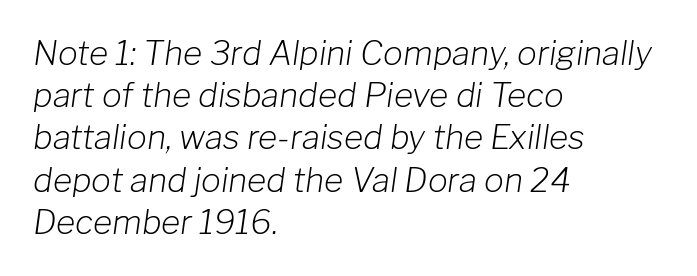
Q: Is the text bold? A: No.
Q: Is the text italic (slanted)? A: Yes, it leans right by about 8 degrees.
Q: Is the text underlined? A: No.
Q: How is the paragraph aligned? A: Left-aligned.
Q: Is the spacing between letters normal or unusually wide? A: Normal.
Q: Is the spacing between lines tight, normal or loose? A: Normal.
Q: Width (condensed, normal, or wide)? A: Normal.
Q: Stroke contrast? A: Low.
Q: x-height? A: Medium.
Q: Monospaced? A: No.
